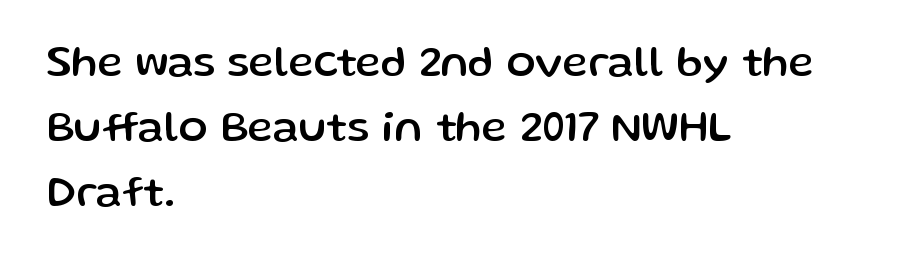
Q: Is the text italic (slanted)? A: No, it is upright.
Q: Is the typeface a serif or a sans-serif typeface? A: Sans-serif.
Q: Is the text underlined? A: No.
Q: How is the paragraph aligned? A: Left-aligned.
Q: Is the spacing between letters normal or unusually wide? A: Normal.
Q: Is the spacing between lines tight, normal or loose? A: Normal.
Q: Width (condensed, normal, or wide)? A: Normal.
Q: Stroke contrast? A: Low.
Q: x-height? A: Medium.
Q: Monospaced? A: No.
